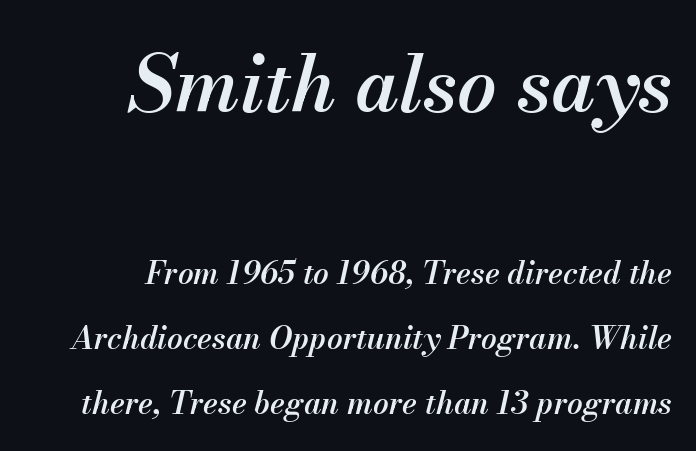
Q: Is the text bold? A: Semi-bold.
Q: Is the text italic (slanted)? A: Yes, it leans right by about 13 degrees.
Q: Is the text underlined? A: No.
Q: How is the paragraph aligned? A: Right-aligned.
Q: Is the spacing between letters normal or unusually wide? A: Normal.
Q: Is the spacing between lines tight, normal or loose? A: Loose.
Q: Which block of text is set in a larger size, the first (top) or the second (bottom)? A: The first (top) one.
Q: Width (condensed, normal, or wide)? A: Normal.
Q: Stroke contrast? A: Medium.
Q: x-height? A: Small.
Q: Monospaced? A: No.
